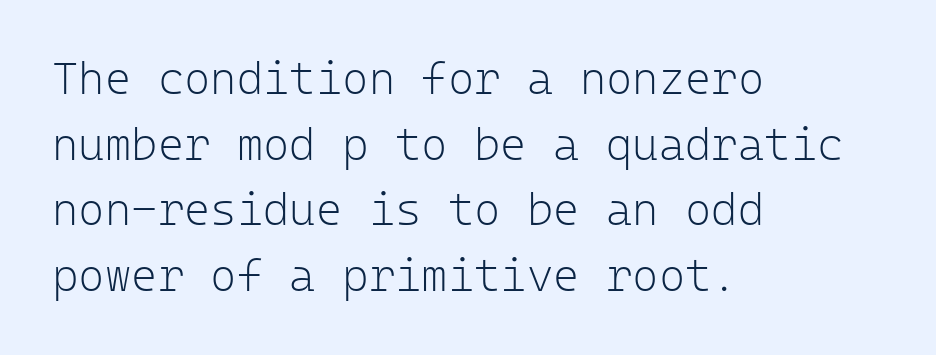
Q: Is the text bold? A: No.
Q: Is the text italic (slanted)? A: No, it is upright.
Q: Is the typeface a serif or a sans-serif typeface? A: Sans-serif.
Q: Is the text underlined? A: No.
Q: How is the paragraph aligned? A: Left-aligned.
Q: Is the spacing between letters normal or unusually wide? A: Normal.
Q: Is the spacing between lines tight, normal or loose? A: Normal.
Q: Width (condensed, normal, or wide)? A: Normal.
Q: Stroke contrast? A: Low.
Q: x-height? A: Medium.
Q: Monospaced? A: Yes.
